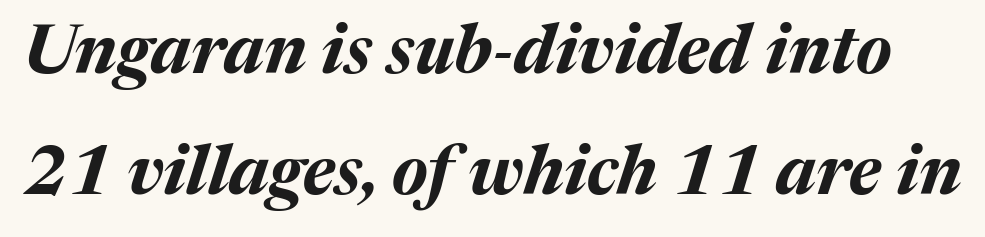
Q: Is the text bold? A: Yes.
Q: Is the text italic (slanted)? A: Yes, it leans right by about 17 degrees.
Q: Is the text underlined? A: No.
Q: Is the spacing between letters normal or unusually wide? A: Normal.
Q: Width (condensed, normal, or wide)? A: Normal.
Q: Stroke contrast? A: Medium.
Q: x-height? A: Medium.
Q: Monospaced? A: No.
